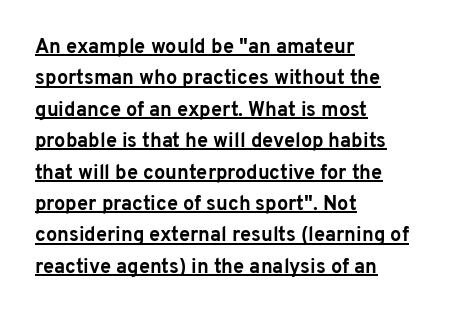
{"italic": "no", "bold": "yes", "underline": "yes", "align": "left", "line_spacing": "normal", "line_spacing_ratio": 1.57, "letter_spacing": "normal", "letter_spacing_em": 0.0, "glyph_px": 20}
